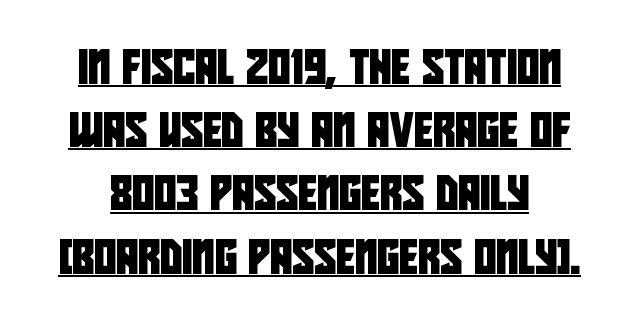
The passage shown is underscored from start to finish. Letterform terminals end flat and unadorned throughout the passage. Spacing verdict: proportional, widths tailored to each character. Glyph-to-glyph distance matches everyday printed text.
